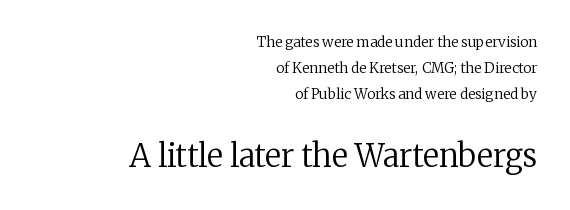
{"serif": "yes", "italic": "no", "bold": "no", "weight": "regular", "width": "normal", "stroke_contrast": "low", "x_height": "medium", "monospaced": "no", "underline": "no", "align": "right", "line_spacing_ratio": 1.87, "letter_spacing": "normal", "letter_spacing_em": 0.0, "larger_block": "second", "size_ratio": 2.21, "glyph_px": 31}
